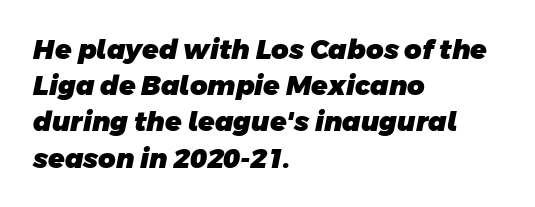
Q: Is the text bold? A: Yes.
Q: Is the text underlined? A: No.
Q: How is the paragraph aligned? A: Left-aligned.
Q: Is the spacing between letters normal or unusually wide? A: Normal.
Q: Is the spacing between lines tight, normal or loose? A: Normal.
